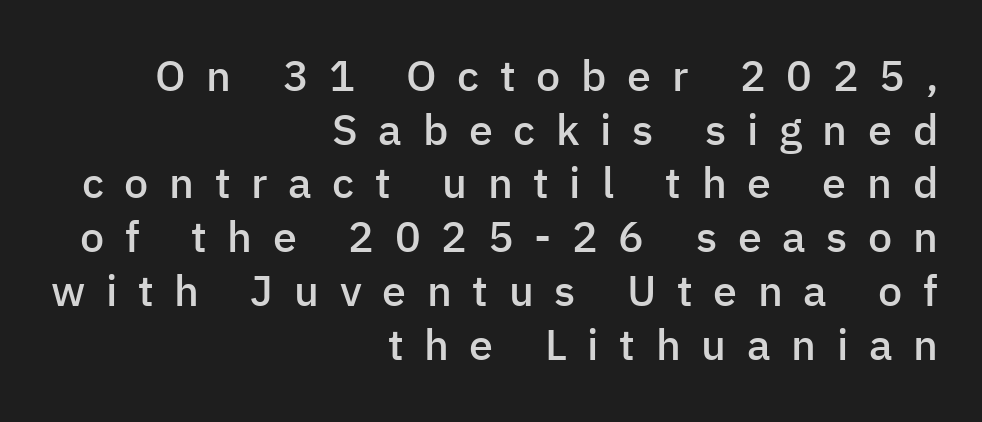
{"serif": "no", "italic": "no", "bold": "semi", "weight": "semibold", "width": "normal", "stroke_contrast": "low", "x_height": "medium", "monospaced": "no", "underline": "no", "align": "right", "line_spacing": "normal", "line_spacing_ratio": 1.25, "letter_spacing": "wide", "letter_spacing_em": 0.48, "glyph_px": 43}
